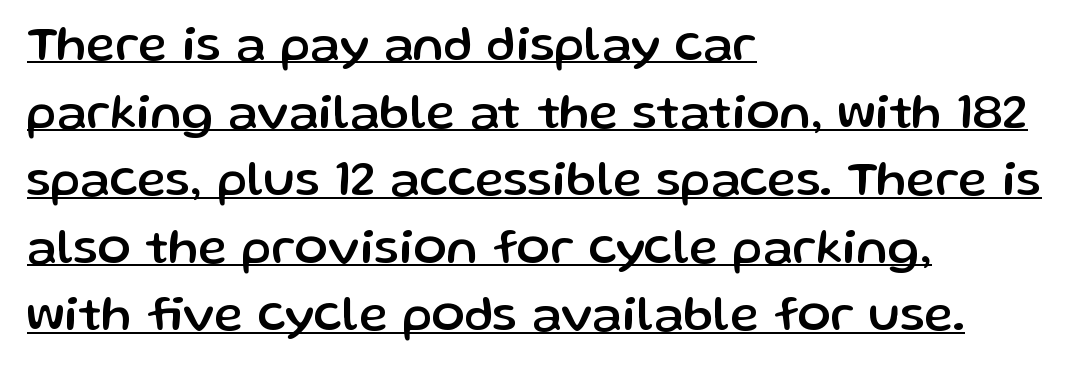
The image shows 49 px sans-serif type, upright; set left-aligned, normal line spacing (1.38x), normal letter spacing, underlined; low stroke contrast and a medium x-height.
